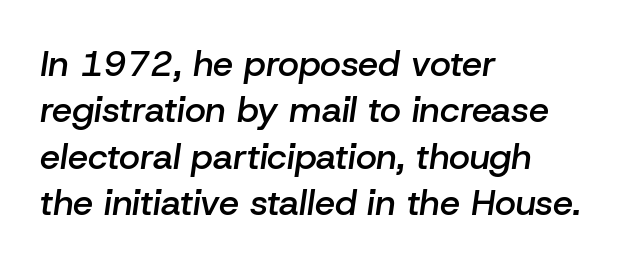
{"italic": "yes", "lean": "right", "slant_degrees": 8, "bold": "semi", "weight": "semibold", "width": "normal", "stroke_contrast": "low", "x_height": "medium", "monospaced": "no", "underline": "no", "align": "left", "line_spacing": "normal", "line_spacing_ratio": 1.29, "letter_spacing": "normal", "letter_spacing_em": 0.0, "glyph_px": 36}
